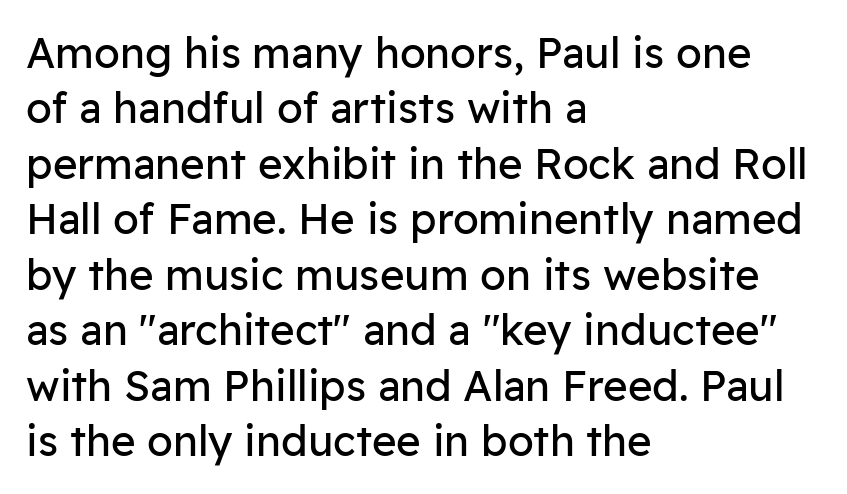
Q: Is the text bold? A: No.
Q: Is the text italic (slanted)? A: No, it is upright.
Q: Is the typeface a serif or a sans-serif typeface? A: Sans-serif.
Q: Is the text underlined? A: No.
Q: How is the paragraph aligned? A: Left-aligned.
Q: Is the spacing between letters normal or unusually wide? A: Normal.
Q: Is the spacing between lines tight, normal or loose? A: Normal.
Q: Width (condensed, normal, or wide)? A: Normal.
Q: Stroke contrast? A: Low.
Q: x-height? A: Medium.
Q: Monospaced? A: No.
